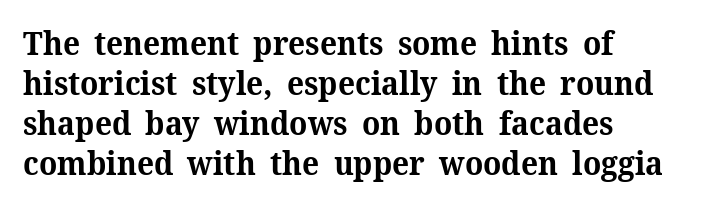
Q: Is the text bold? A: Yes.
Q: Is the text italic (slanted)? A: No, it is upright.
Q: Is the typeface a serif or a sans-serif typeface? A: Serif.
Q: Is the text underlined? A: No.
Q: How is the paragraph aligned? A: Left-aligned.
Q: Is the spacing between letters normal or unusually wide? A: Normal.
Q: Is the spacing between lines tight, normal or loose? A: Normal.
Q: Width (condensed, normal, or wide)? A: Normal.
Q: Stroke contrast? A: Medium.
Q: x-height? A: Medium.
Q: Monospaced? A: No.
